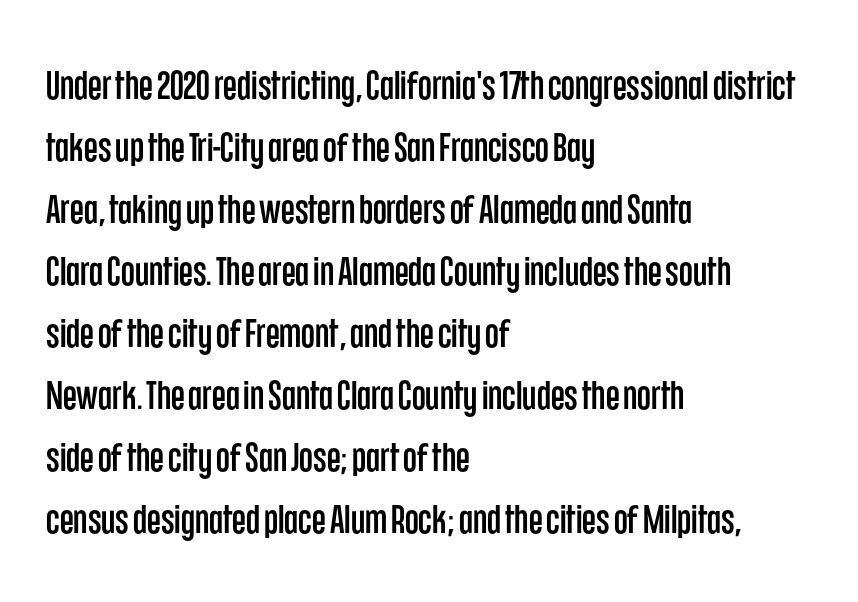
Q: Is the text italic (slanted)? A: No, it is upright.
Q: Is the typeface a serif or a sans-serif typeface? A: Sans-serif.
Q: Is the text underlined? A: No.
Q: How is the paragraph aligned? A: Left-aligned.
Q: Is the spacing between letters normal or unusually wide? A: Normal.
Q: Is the spacing between lines tight, normal or loose? A: Normal.
Q: Width (condensed, normal, or wide)? A: Condensed.
Q: Stroke contrast? A: Low.
Q: x-height? A: Large.
Q: Monospaced? A: No.
